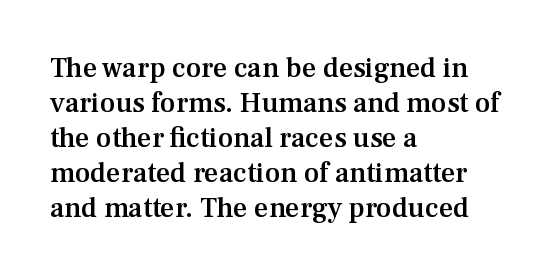
{"serif": "yes", "italic": "no", "bold": "semi", "weight": "semibold", "width": "normal", "stroke_contrast": "medium", "x_height": "medium", "monospaced": "no", "underline": "no", "align": "left", "line_spacing": "normal", "line_spacing_ratio": 1.25, "letter_spacing": "normal", "letter_spacing_em": 0.0, "glyph_px": 28}
